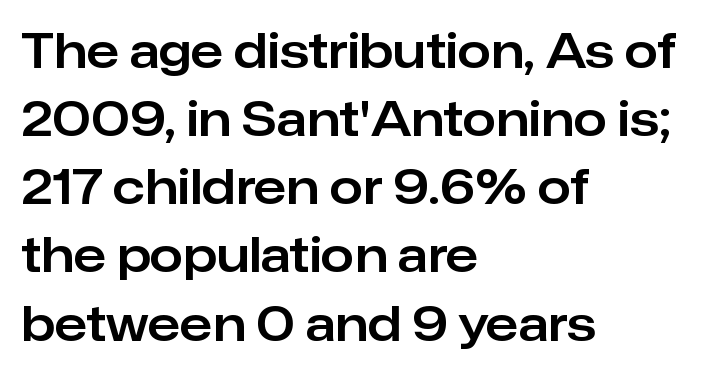
Q: Is the text italic (slanted)? A: No, it is upright.
Q: Is the typeface a serif or a sans-serif typeface? A: Sans-serif.
Q: Is the text underlined? A: No.
Q: How is the paragraph aligned? A: Left-aligned.
Q: Is the spacing between letters normal or unusually wide? A: Normal.
Q: Is the spacing between lines tight, normal or loose? A: Normal.
Q: Width (condensed, normal, or wide)? A: Normal.
Q: Stroke contrast? A: Low.
Q: x-height? A: Medium.
Q: Monospaced? A: No.
